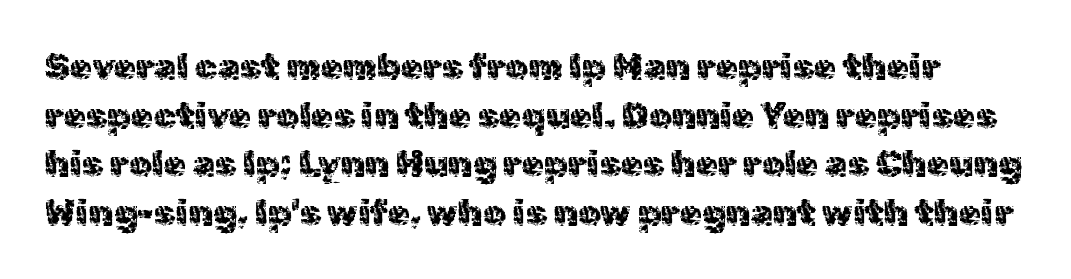
The image shows 36 px regular-weight sans-serif type, upright; set normal line spacing (1.35x), normal letter spacing, not underlined; a medium x-height.
